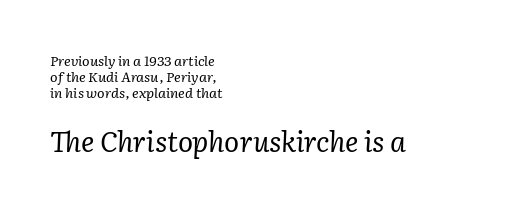
{"serif": "yes", "italic": "yes", "lean": "right", "slant_degrees": 2, "bold": "no", "weight": "regular", "width": "normal", "stroke_contrast": "low", "x_height": "medium", "monospaced": "no", "underline": "no", "align": "left", "line_spacing": "tight", "line_spacing_ratio": 1.13, "letter_spacing": "normal", "letter_spacing_em": 0.0, "larger_block": "second", "size_ratio": 2.0, "glyph_px": 28}
